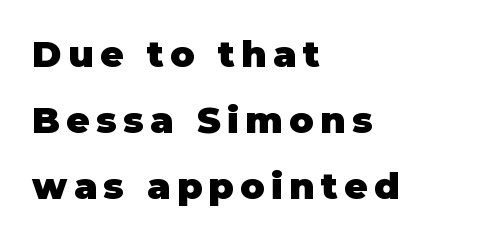
The zone under the glyphs is completely vacant. I'd describe the lettering as bold — thick and assertive. Spacing verdict: proportional, widths tailored to each character. The lettering stays uniformly vertical, giving the passage a roman look. Serif or sans? Sans — the stroke terminals are bare.
